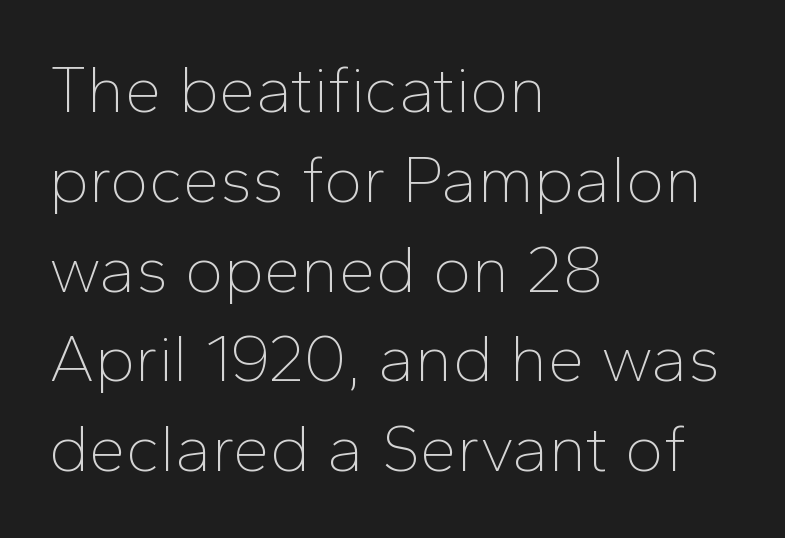
{"serif": "no", "italic": "no", "bold": "no", "weight": "thin", "width": "normal", "stroke_contrast": "low", "x_height": "medium", "monospaced": "no", "underline": "no", "align": "left", "line_spacing": "normal", "line_spacing_ratio": 1.36, "letter_spacing": "normal", "letter_spacing_em": 0.0, "glyph_px": 66}
